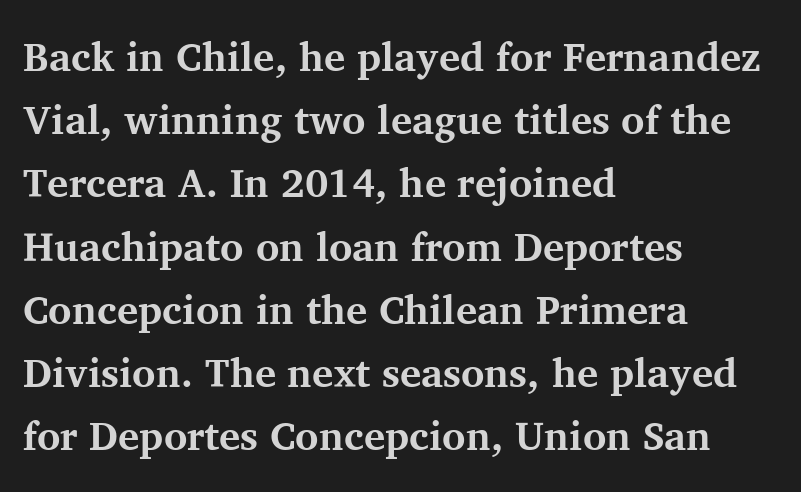
Q: Is the text bold? A: Yes.
Q: Is the text italic (slanted)? A: No, it is upright.
Q: Is the typeface a serif or a sans-serif typeface? A: Serif.
Q: Is the text underlined? A: No.
Q: How is the paragraph aligned? A: Left-aligned.
Q: Is the spacing between letters normal or unusually wide? A: Normal.
Q: Is the spacing between lines tight, normal or loose? A: Normal.
Q: Width (condensed, normal, or wide)? A: Normal.
Q: Stroke contrast? A: Medium.
Q: x-height? A: Medium.
Q: Monospaced? A: No.
